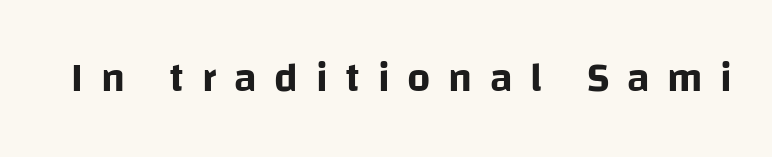
Q: Is the text italic (slanted)? A: No, it is upright.
Q: Is the typeface a serif or a sans-serif typeface? A: Sans-serif.
Q: Is the text underlined? A: No.
Q: Is the spacing between letters normal or unusually wide? A: Unusually wide.
Q: Width (condensed, normal, or wide)? A: Normal.
Q: Stroke contrast? A: Low.
Q: x-height? A: Large.
Q: Monospaced? A: No.
